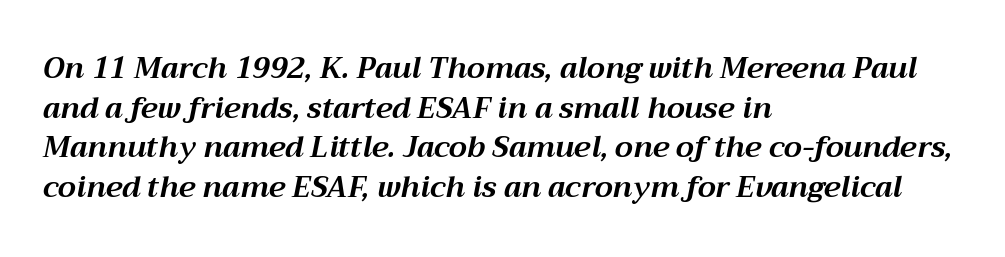
{"italic": "yes", "lean": "right", "slant_degrees": 12, "bold": "yes", "weight": "bold", "width": "normal", "stroke_contrast": "medium", "x_height": "medium", "monospaced": "no", "underline": "no", "align": "left", "line_spacing": "normal", "line_spacing_ratio": 1.37, "letter_spacing": "normal", "letter_spacing_em": 0.0, "glyph_px": 29}
